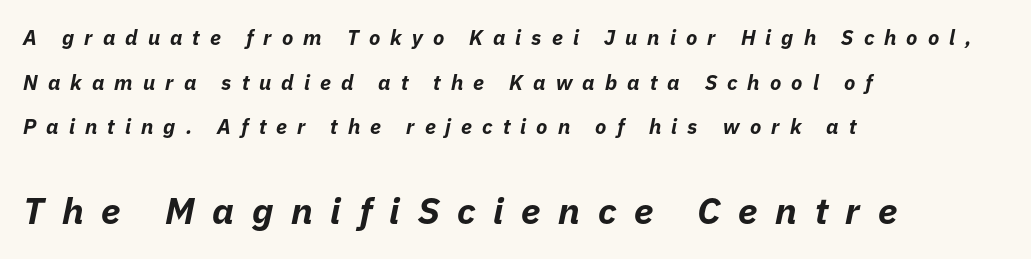
Q: Is the text bold? A: Yes.
Q: Is the text italic (slanted)? A: Yes, it leans right by about 11 degrees.
Q: Is the text underlined? A: No.
Q: How is the paragraph aligned? A: Left-aligned.
Q: Is the spacing between letters normal or unusually wide? A: Unusually wide.
Q: Is the spacing between lines tight, normal or loose? A: Loose.
Q: Which block of text is set in a larger size, the first (top) or the second (bottom)? A: The second (bottom) one.
Q: Width (condensed, normal, or wide)? A: Normal.
Q: Stroke contrast? A: Low.
Q: x-height? A: Medium.
Q: Monospaced? A: No.
